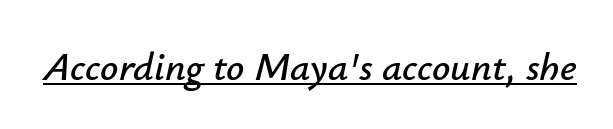
The image shows 40 px text type, italic (leaning right); set normal letter spacing, underlined; low stroke contrast and a small x-height.
